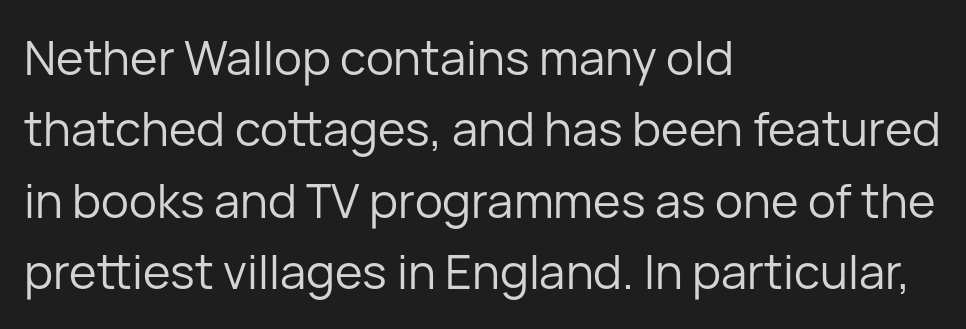
The image shows 47 px regular-weight sans-serif type, upright; set left-aligned, normal line spacing (1.52x), normal letter spacing, not underlined; low stroke contrast and a medium x-height.
